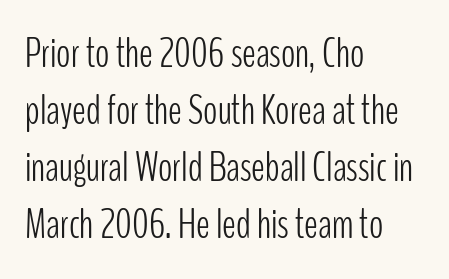
{"serif": "no", "italic": "no", "bold": "no", "weight": "light", "width": "condensed", "stroke_contrast": "low", "x_height": "medium", "monospaced": "no", "underline": "no", "align": "left", "line_spacing": "normal", "line_spacing_ratio": 1.36, "letter_spacing": "normal", "letter_spacing_em": 0.0, "glyph_px": 42}
